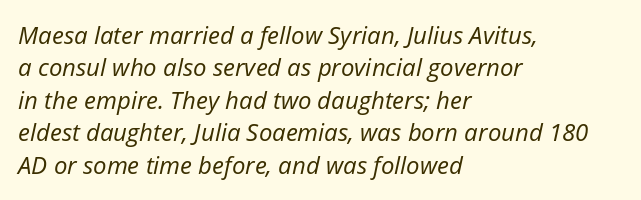
Compared with ordinary roman type, these characters are visibly tilted. The characters are drawn with everyday or finer stroke widths. Reading down the block, your eye returns to a fixed left position each line. Words appear dense and cohesive because spacing is normal. Evenly set lines give the paragraph a standard silhouette.
